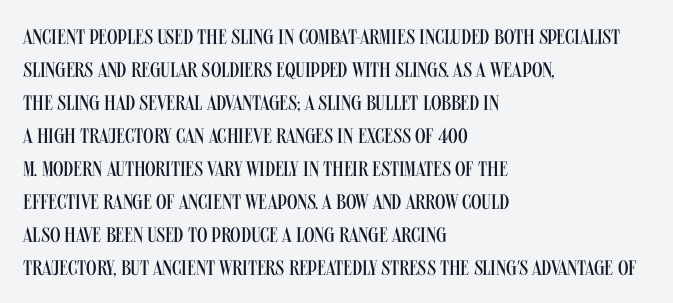
No italicization has been applied; the sample stays upright. This rendering features lettering with no underline. Summary of weight: not heavy and not bold. The typesetter chose a ragged-right arrangement here. The vertical gap from one line to the next is medium.
